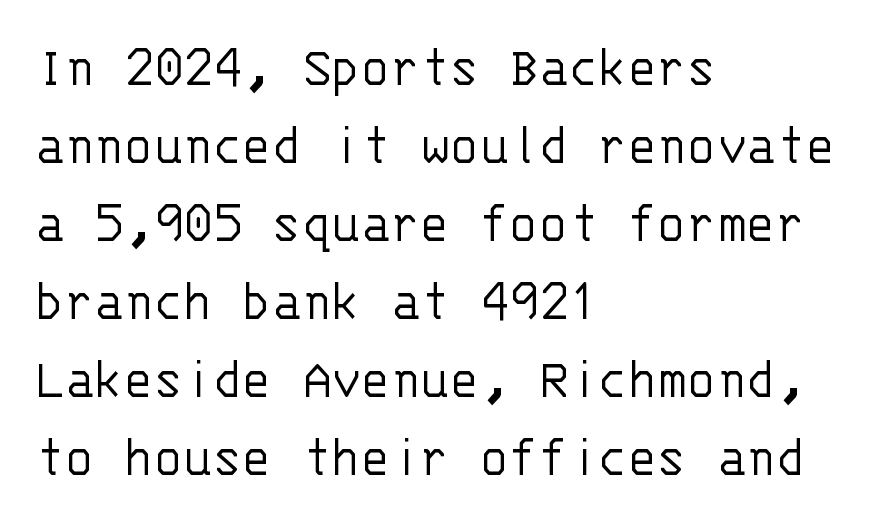
Each line starts at the same left margin while the right side varies. The space between consecutive lines is moderate. Honestly, there is no underline to notice here at all. Think of a typewriter: that constant character pitch is what you see here. When letters stand straight like this, we call the style roman or upright.
